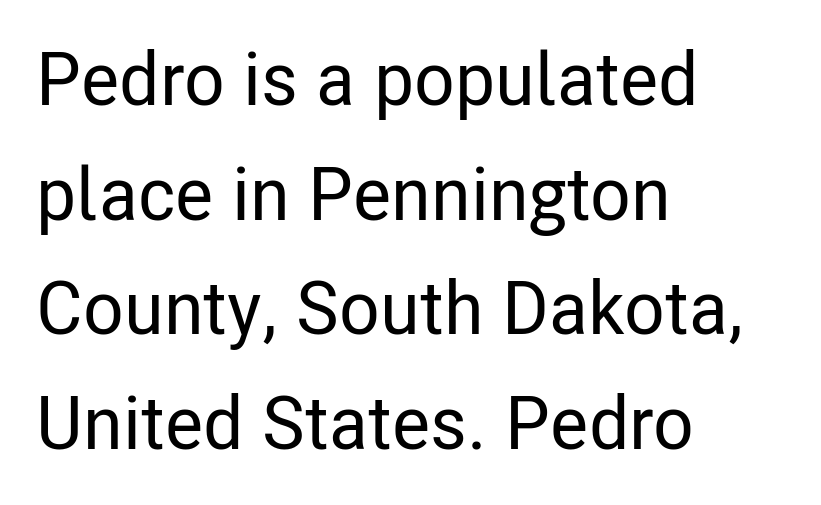
The designer went with a sans here, leaving each stem footless. Normally led — the rows are evenly, conventionally spaced. The passage shown is typed in a proportional face where columns would drift. Line beginnings align vertically; line endings do not. Caption: standard tracking, unaltered.
